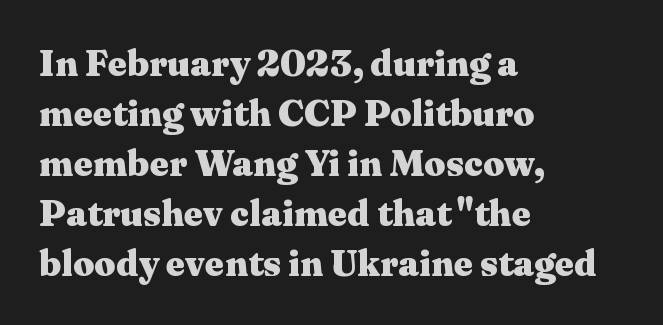
Q: Is the text bold? A: Yes.
Q: Is the text italic (slanted)? A: No, it is upright.
Q: Is the typeface a serif or a sans-serif typeface? A: Serif.
Q: Is the text underlined? A: No.
Q: How is the paragraph aligned? A: Left-aligned.
Q: Is the spacing between letters normal or unusually wide? A: Normal.
Q: Is the spacing between lines tight, normal or loose? A: Normal.
Q: Width (condensed, normal, or wide)? A: Wide.
Q: Stroke contrast? A: Medium.
Q: x-height? A: Medium.
Q: Monospaced? A: No.
